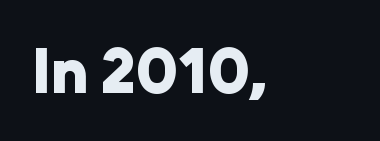
The image shows 64 px heavy sans-serif type, upright; set left-aligned, normal letter spacing, not underlined; low stroke contrast and a medium x-height.
